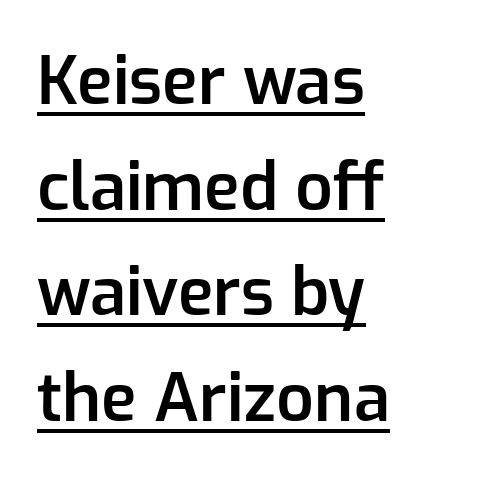
The lines sit at an ordinary, default distance from one another. Compared with a centered layout, this one pins lines to the left instead. Every stem runs plumb, perpendicular to the baseline. The glyphs in this specimen are sans serif. The rendering uses the underline text-decoration.
